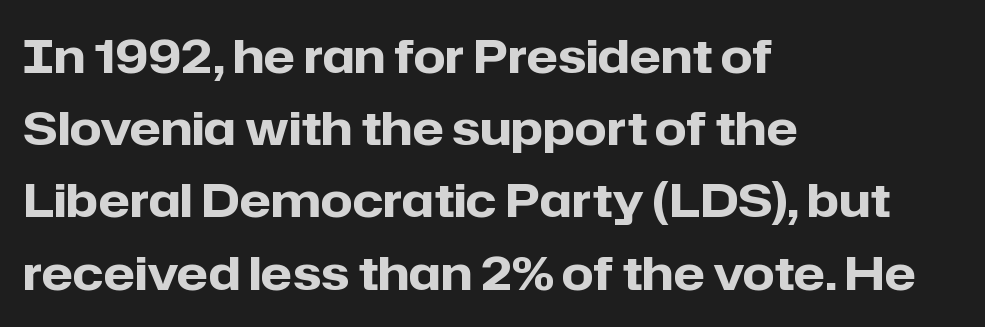
{"serif": "no", "italic": "no", "bold": "yes", "weight": "heavy", "width": "normal", "stroke_contrast": "low", "x_height": "medium", "monospaced": "no", "underline": "no", "align": "left", "line_spacing": "normal", "line_spacing_ratio": 1.57, "letter_spacing": "normal", "letter_spacing_em": 0.0, "glyph_px": 46}
